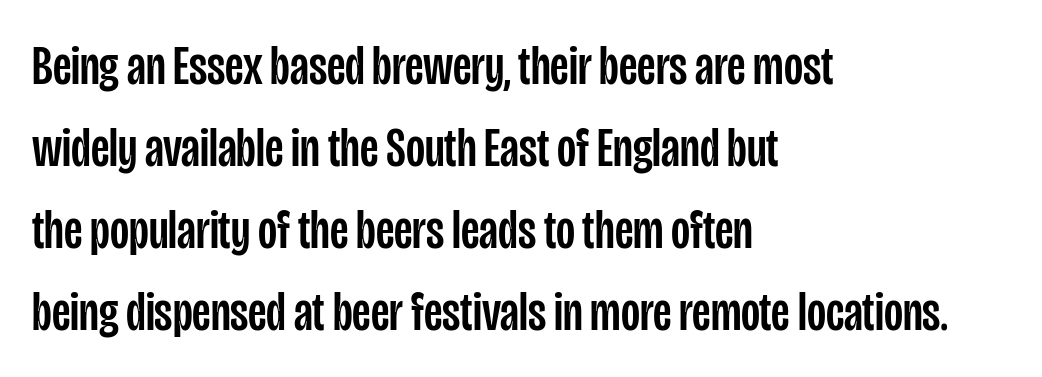
Q: Is the text italic (slanted)? A: No, it is upright.
Q: Is the typeface a serif or a sans-serif typeface? A: Sans-serif.
Q: Is the text underlined? A: No.
Q: How is the paragraph aligned? A: Left-aligned.
Q: Is the spacing between letters normal or unusually wide? A: Normal.
Q: Is the spacing between lines tight, normal or loose? A: Normal.
Q: Width (condensed, normal, or wide)? A: Condensed.
Q: Stroke contrast? A: Low.
Q: x-height? A: Large.
Q: Monospaced? A: No.
